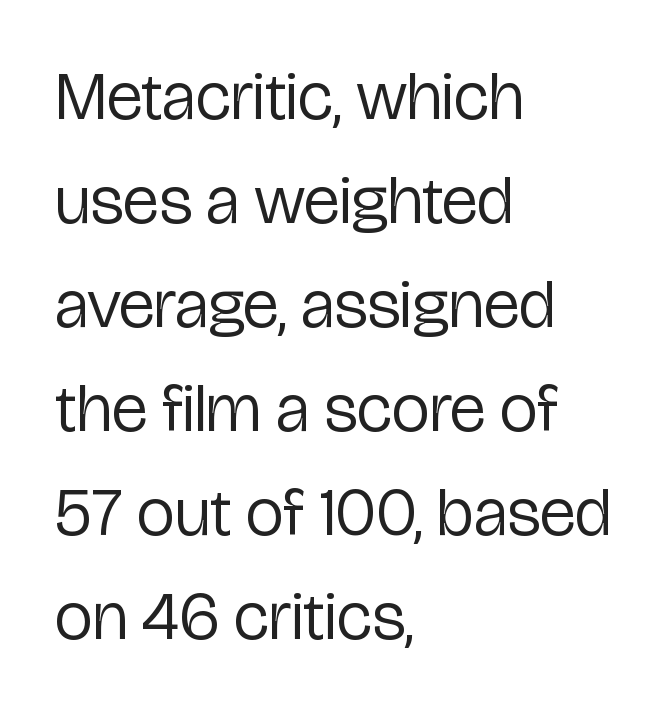
The designer went with a sans here, leaving each stem footless. A classic flush-left, rag-right setting is used for this passage. This block has exactly the height ordinary leading produces. You could not count columns in this text — the font is proportionally spaced. Vertical stems look standard width or narrower in stroke. The letterforms sit shoulder to shoulder at normal distance.
